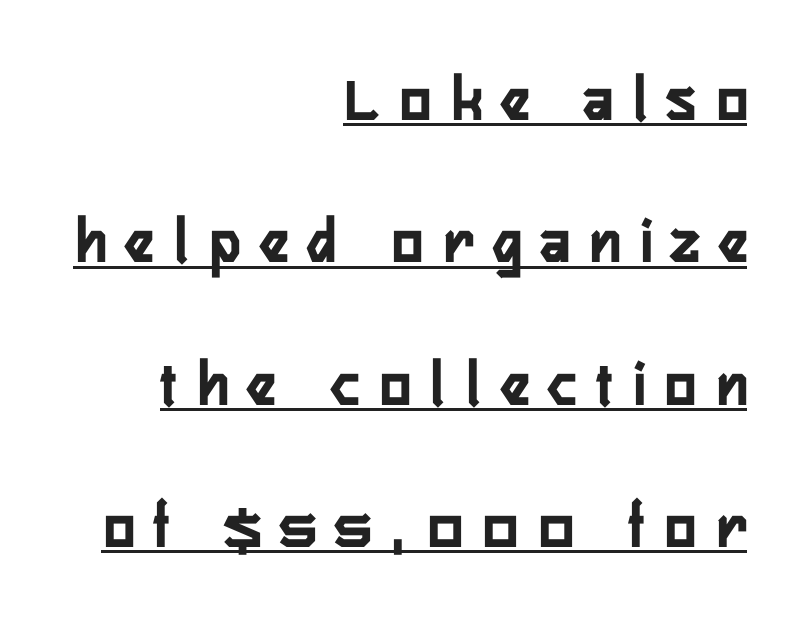
Notice how the passage keeps a crisp vertical edge on the right only. The tracking jumps out immediately: characters are airy and widely separated. Thick stems and heavy bowls — unmistakably bold. Successive baselines arrive slowly, with a big drop between each. Underlining? Definitely there. Check where the strokes stop: nothing finishes them off — pure sans.
